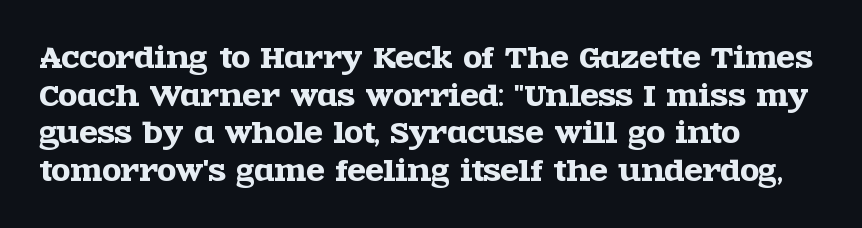
The image shows 27 px text type, upright; set left-aligned, normal line spacing (1.39x), normal letter spacing, not underlined.
